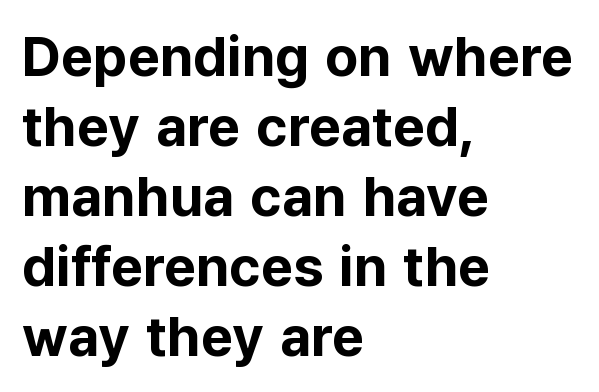
Q: Is the text bold? A: Yes.
Q: Is the text italic (slanted)? A: No, it is upright.
Q: Is the typeface a serif or a sans-serif typeface? A: Sans-serif.
Q: Is the text underlined? A: No.
Q: How is the paragraph aligned? A: Left-aligned.
Q: Is the spacing between letters normal or unusually wide? A: Normal.
Q: Is the spacing between lines tight, normal or loose? A: Normal.
Q: Width (condensed, normal, or wide)? A: Normal.
Q: Stroke contrast? A: Low.
Q: x-height? A: Medium.
Q: Monospaced? A: No.
